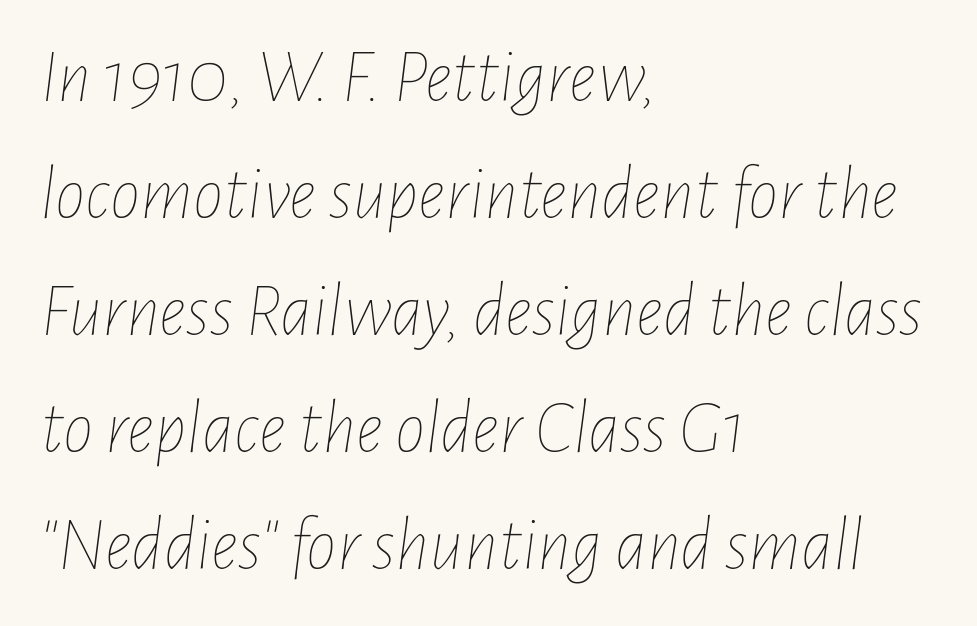
Letters rest on an invisible, unmarked baseline. Compared with ordinary roman type, these characters are visibly tilted. The passage shown is not bold in any degree. The rendering uses a moderate line-height, typical for paragraphs. Honestly, the letter spacing is just normal — you wouldn't notice it.
